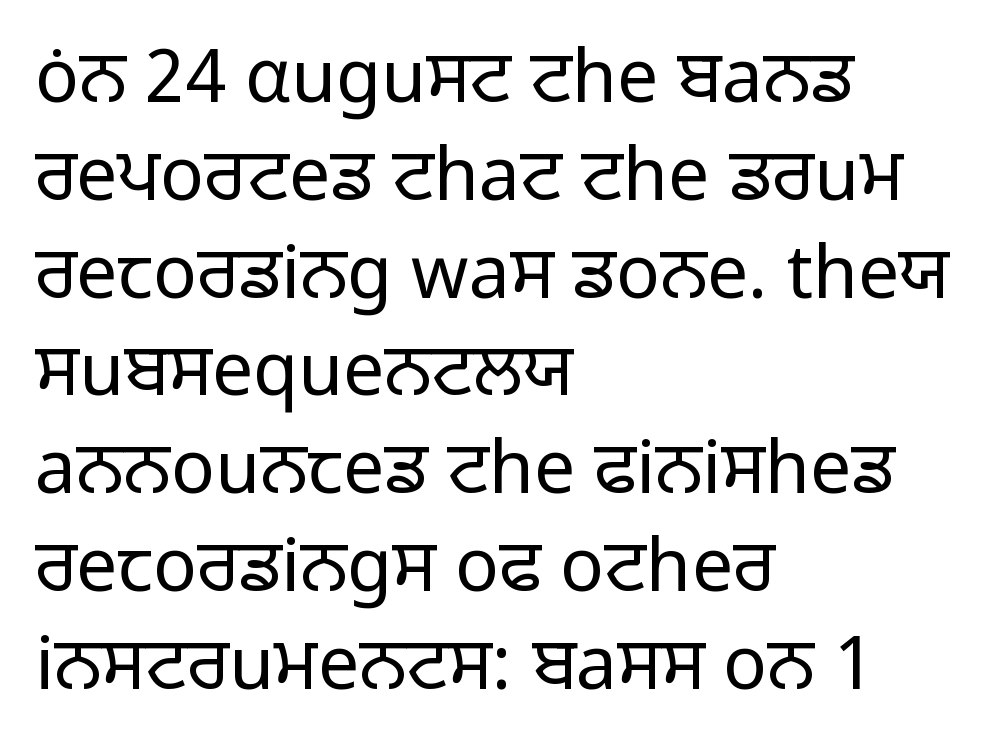
The image shows 73 px regular-weight sans-serif type, upright; set left-aligned, normal line spacing (1.34x), normal letter spacing, not underlined; low stroke contrast and a medium x-height.
